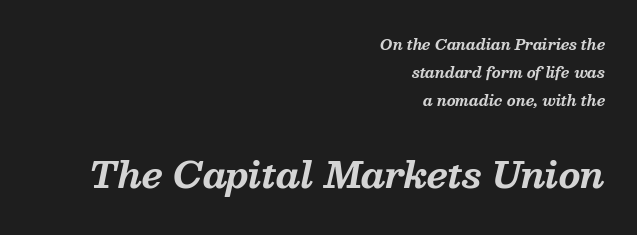
Quick note: interline space is abundant. The text was rendered using a seriffed face with decorative stroke endings. Each letter keeps its own natural width here, so spacing adapts to shape. A full-strength bold gives these letters their thick strokes.
